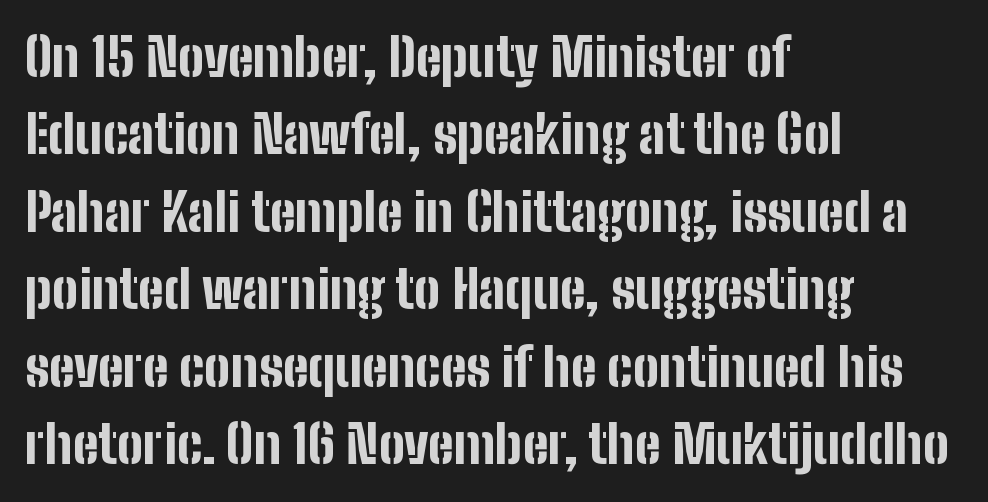
The image shows 52 px bold, condensed sans-serif type, upright; set left-aligned, normal line spacing (1.49x), normal letter spacing, not underlined; low stroke contrast and a medium x-height.
